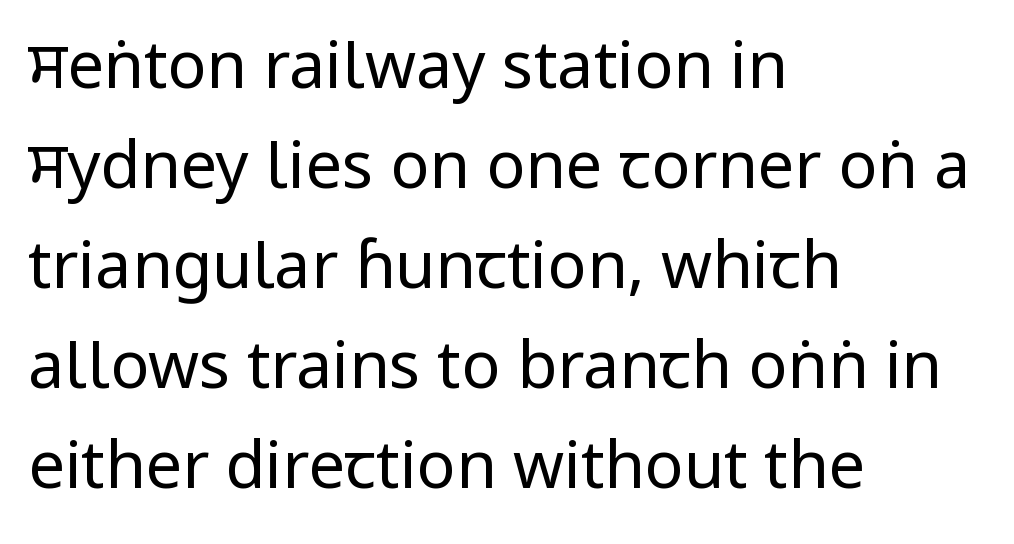
Honestly, there is no underline to notice here at all. Line spacing here is normal. The glyphs in this specimen are sans serif. This sample uses an upright cut, with every glyph sitting square on the baseline. Notice how the passage keeps a crisp vertical edge on the left only. Stems here are at most as thick as an everyday book face.
